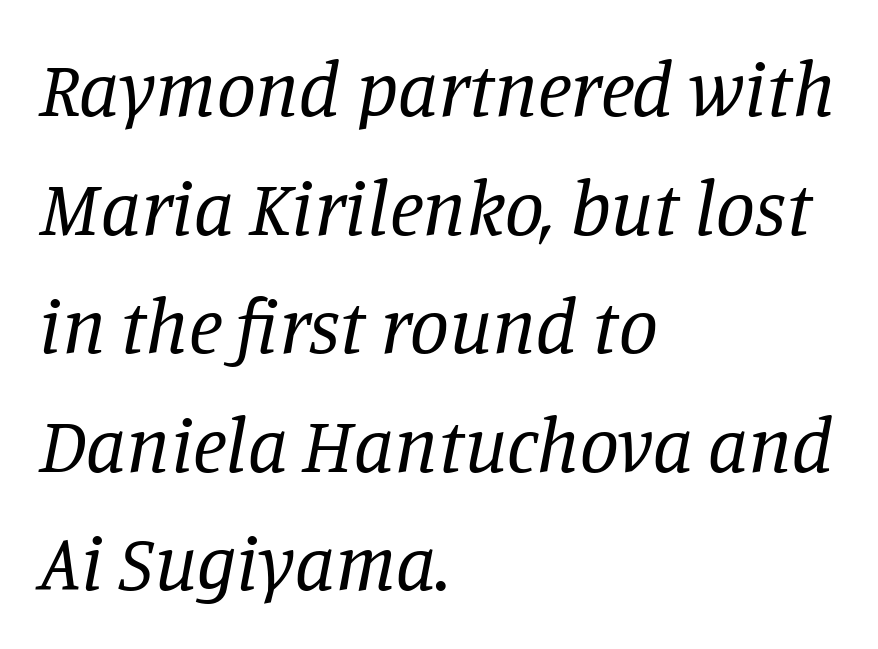
The image shows 78 px regular-weight serif type, italic (leaning right); set left-aligned, normal line spacing (1.52x), normal letter spacing, not underlined; low stroke contrast and a large x-height.
